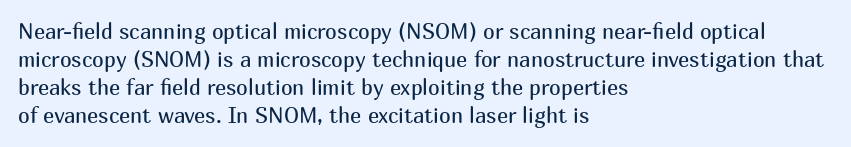
Visually the block forms a straight wall on the left and a jagged coastline on the right. Style check: upright. Bold? No — there's no thickening of the strokes. Notice how descenders clear the ascenders below comfortably — that's standard leading. Each word holds together tightly as a unit, with standard inter-letter gaps.
